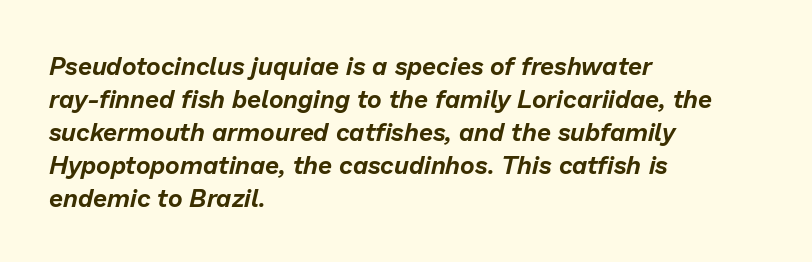
Alignment: flush left. These lines keep a tight, regular rhythm from letter to letter. Every character sits at an angle, as italics do. Descenders hang freely into open space.
